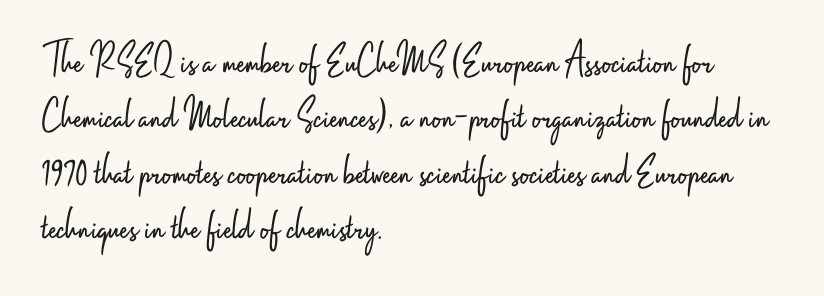
The image shows 45 px light, condensed sans-serif type; set left-aligned, line spacing 1.23x, normal letter spacing, not underlined; low stroke contrast and a small x-height.
